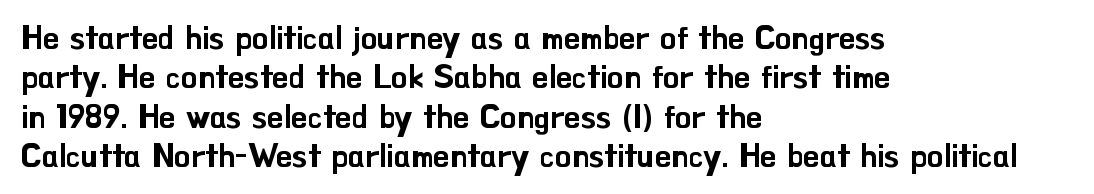
{"serif": "no", "italic": "no", "width": "normal", "stroke_contrast": "low", "x_height": "small", "monospaced": "no", "underline": "no", "align": "left", "line_spacing_ratio": 1.23, "letter_spacing": "normal", "letter_spacing_em": 0.0, "glyph_px": 32}
